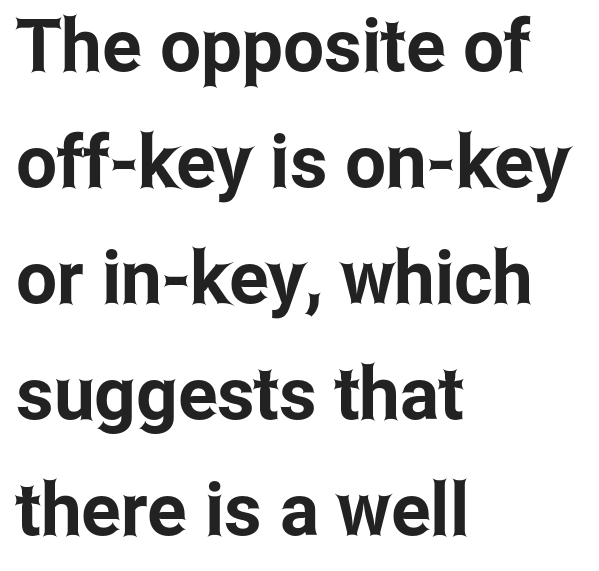
{"serif": "no", "italic": "no", "width": "condensed", "stroke_contrast": "low", "x_height": "medium", "monospaced": "no", "underline": "no", "align": "left", "line_spacing": "normal", "line_spacing_ratio": 1.59, "letter_spacing": "normal", "letter_spacing_em": 0.0, "glyph_px": 73}
